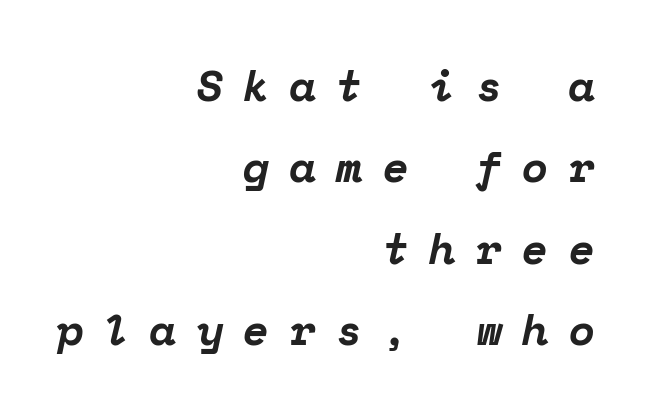
{"serif": "yes", "italic": "yes", "lean": "right", "slant_degrees": 12, "bold": "yes", "weight": "bold", "width": "normal", "stroke_contrast": "low", "x_height": "medium", "monospaced": "yes", "underline": "no", "align": "right", "line_spacing_ratio": 1.89, "letter_spacing": "wide", "letter_spacing_em": 0.47, "glyph_px": 43}
